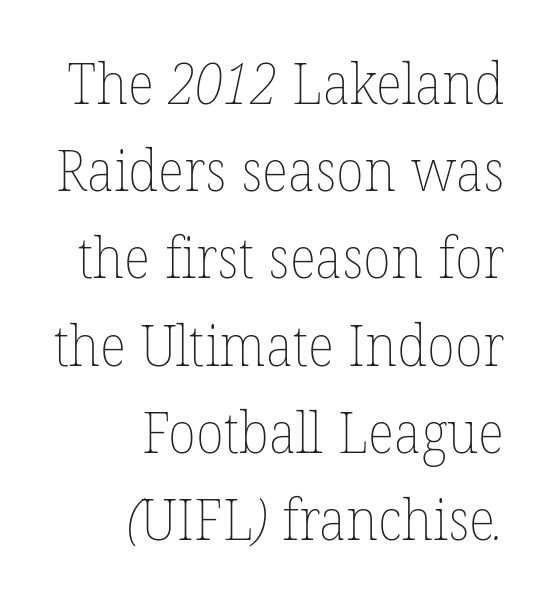
Letters rest on an invisible, unmarked baseline. Nobody touched the tracking dial on this one. Stroke thickness stays within the range of a standard reading face or lighter. Short and long lines alike share a common ending point at right. Looks like regular typesetting: each glyph gets only the width it needs.
